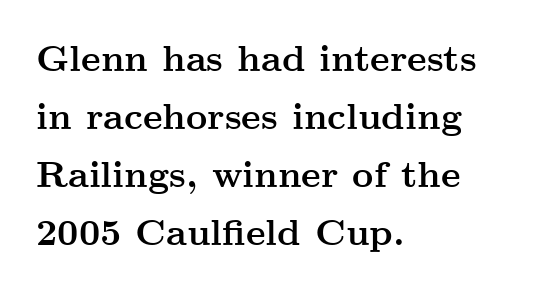
{"serif": "yes", "italic": "no", "bold": "yes", "weight": "semibold", "width": "wide", "stroke_contrast": "medium", "x_height": "small", "monospaced": "no", "underline": "no", "align": "left", "line_spacing": "normal", "line_spacing_ratio": 1.57, "letter_spacing": "normal", "letter_spacing_em": 0.0, "glyph_px": 37}
